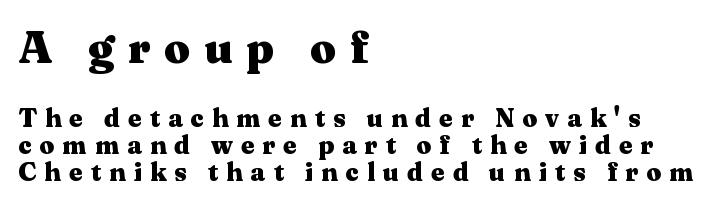
{"serif": "yes", "italic": "no", "bold": "yes", "weight": "heavy", "width": "wide", "stroke_contrast": "medium", "x_height": "medium", "monospaced": "no", "underline": "no", "align": "left", "line_spacing": "tight", "line_spacing_ratio": 1.04, "letter_spacing": "wide", "letter_spacing_em": 0.31, "larger_block": "first", "size_ratio": 1.73, "glyph_px": 45}
